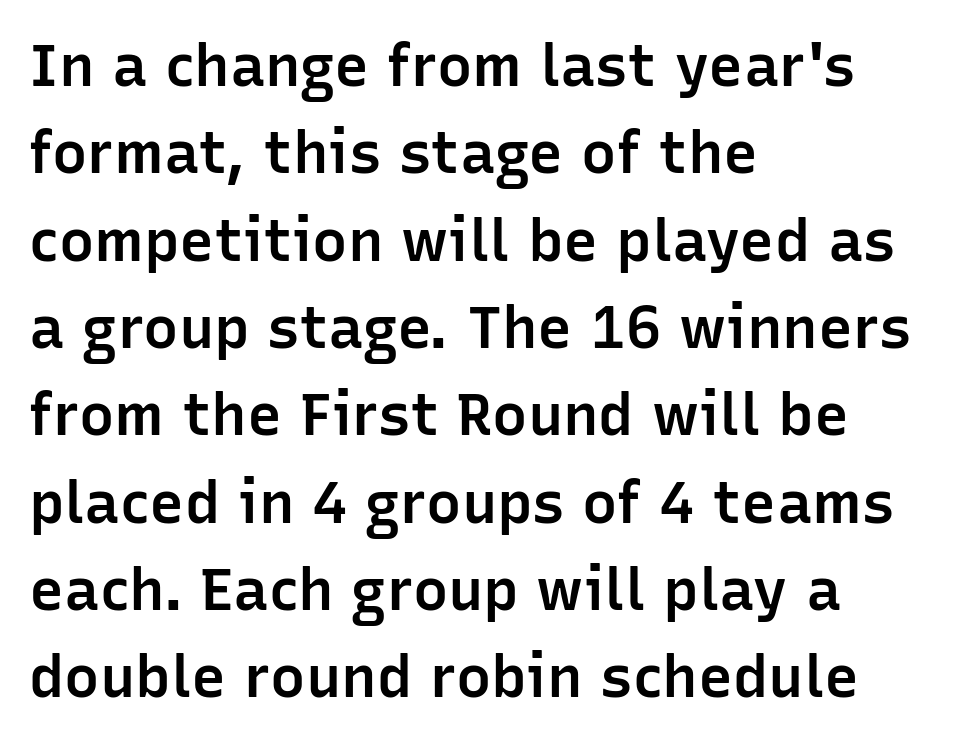
{"serif": "no", "italic": "no", "bold": "semi", "weight": "semibold", "width": "normal", "stroke_contrast": "low", "x_height": "medium", "monospaced": "no", "underline": "no", "align": "left", "line_spacing": "normal", "line_spacing_ratio": 1.48, "letter_spacing": "normal", "letter_spacing_em": 0.0, "glyph_px": 59}
